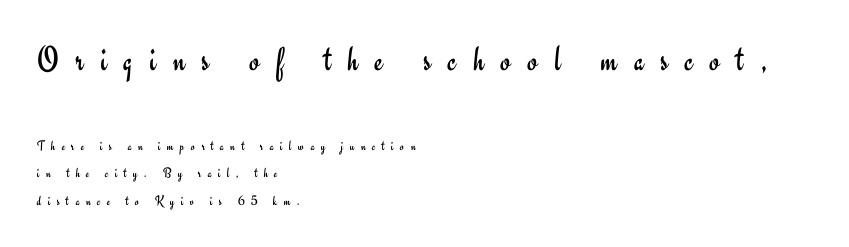
{"serif": "no", "bold": "no", "weight": "regular", "width": "normal", "stroke_contrast": "low", "x_height": "small", "monospaced": "no", "underline": "no", "align": "left", "line_spacing": "loose", "line_spacing_ratio": 1.97, "letter_spacing": "wide", "letter_spacing_em": 0.47, "larger_block": "first", "size_ratio": 2.57, "glyph_px": 36}
